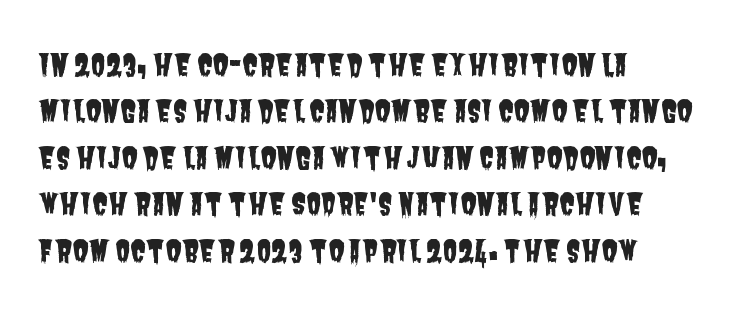
{"serif": "no", "width": "condensed", "stroke_contrast": "low", "x_height": "large", "monospaced": "no", "underline": "no", "align": "left", "line_spacing": "normal", "line_spacing_ratio": 1.6, "letter_spacing": "normal", "letter_spacing_em": 0.0, "glyph_px": 29}
